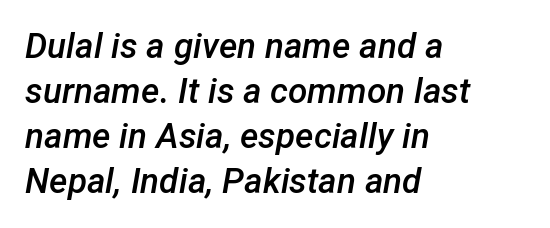
Q: Is the text bold? A: Semi-bold.
Q: Is the text italic (slanted)? A: Yes, it leans right by about 12 degrees.
Q: Is the text underlined? A: No.
Q: How is the paragraph aligned? A: Left-aligned.
Q: Is the spacing between letters normal or unusually wide? A: Normal.
Q: Is the spacing between lines tight, normal or loose? A: Normal.
Q: Width (condensed, normal, or wide)? A: Normal.
Q: Stroke contrast? A: Low.
Q: x-height? A: Medium.
Q: Monospaced? A: No.
